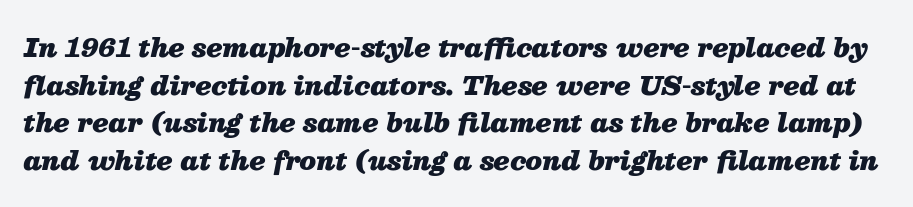
Q: Is the text bold? A: Yes.
Q: Is the text italic (slanted)? A: Yes, it leans right by about 13 degrees.
Q: Is the text underlined? A: No.
Q: Is the spacing between letters normal or unusually wide? A: Normal.
Q: Is the spacing between lines tight, normal or loose? A: Normal.
